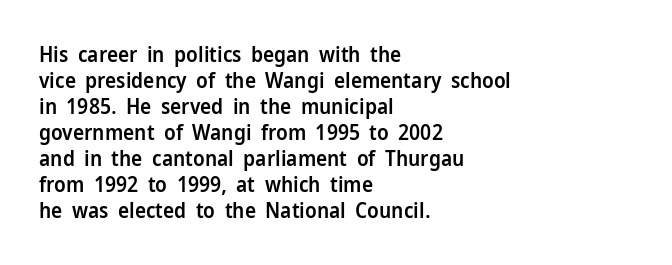
The image shows 21 px text type, upright; set left-aligned, line spacing 1.24x, normal letter spacing, not underlined.
